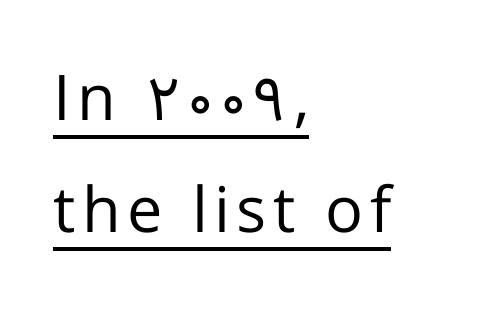
Q: Is the text bold? A: No.
Q: Is the text italic (slanted)? A: No, it is upright.
Q: Is the typeface a serif or a sans-serif typeface? A: Sans-serif.
Q: Is the text underlined? A: Yes.
Q: How is the paragraph aligned? A: Left-aligned.
Q: Width (condensed, normal, or wide)? A: Normal.
Q: Stroke contrast? A: Low.
Q: x-height? A: Medium.
Q: Monospaced? A: No.
